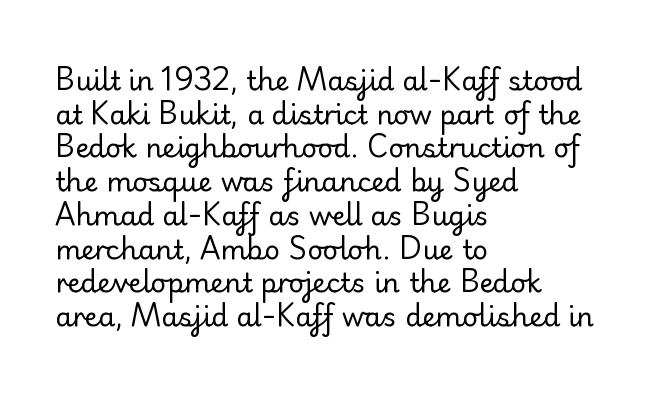
{"italic": "no", "bold": "no", "underline": "no", "align": "left", "line_spacing": "normal", "line_spacing_ratio": 1.25, "letter_spacing": "normal", "letter_spacing_em": 0.0, "glyph_px": 27}
